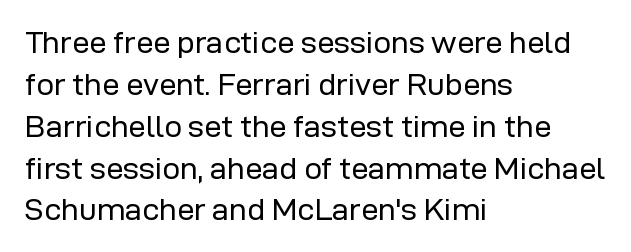
Q: Is the text bold? A: No.
Q: Is the text italic (slanted)? A: No, it is upright.
Q: Is the typeface a serif or a sans-serif typeface? A: Sans-serif.
Q: Is the text underlined? A: No.
Q: How is the paragraph aligned? A: Left-aligned.
Q: Is the spacing between letters normal or unusually wide? A: Normal.
Q: Is the spacing between lines tight, normal or loose? A: Normal.
Q: Width (condensed, normal, or wide)? A: Normal.
Q: Stroke contrast? A: Low.
Q: x-height? A: Medium.
Q: Monospaced? A: No.
